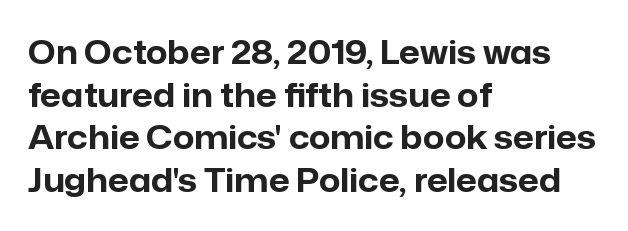
Q: Is the text bold? A: Yes.
Q: Is the text italic (slanted)? A: No, it is upright.
Q: Is the typeface a serif or a sans-serif typeface? A: Sans-serif.
Q: Is the text underlined? A: No.
Q: How is the paragraph aligned? A: Left-aligned.
Q: Is the spacing between letters normal or unusually wide? A: Normal.
Q: Is the spacing between lines tight, normal or loose? A: Normal.
Q: Width (condensed, normal, or wide)? A: Normal.
Q: Stroke contrast? A: Low.
Q: x-height? A: Medium.
Q: Monospaced? A: No.
